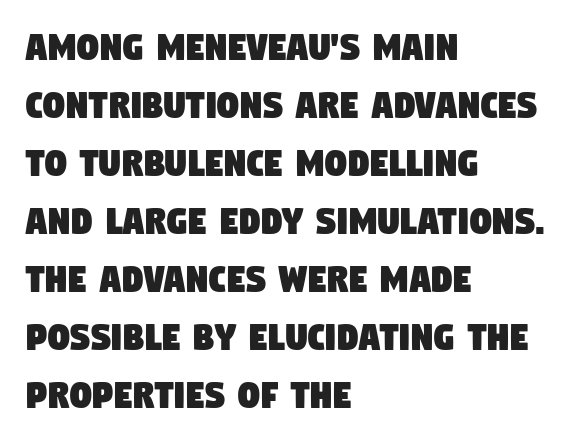
{"serif": "no", "width": "condensed", "stroke_contrast": "low", "x_height": "large", "monospaced": "no", "underline": "no", "align": "left", "line_spacing": "normal", "line_spacing_ratio": 1.35, "letter_spacing": "normal", "letter_spacing_em": 0.0, "glyph_px": 43}
